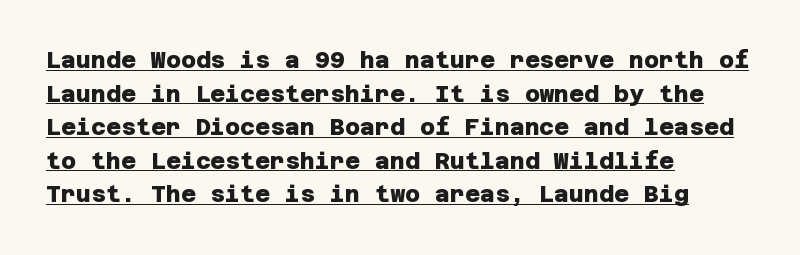
The image shows 23 px bold type; set left-aligned, normal line spacing (1.46x), normal letter spacing, underlined.
